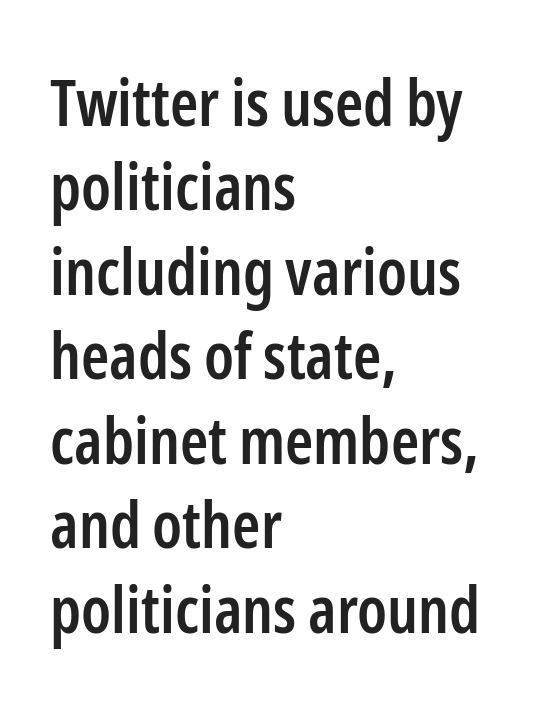
No italicization has been applied; the sample stays upright. Serifs: no, the terminals of the letterforms are clean. Reading down the column, the eye jumps a familiar distance to each next line. Stems and bowls a touch heavier than normal — semibold. The space directly below the letters is spotless. Each word holds together tightly as a unit, with standard inter-letter gaps.
